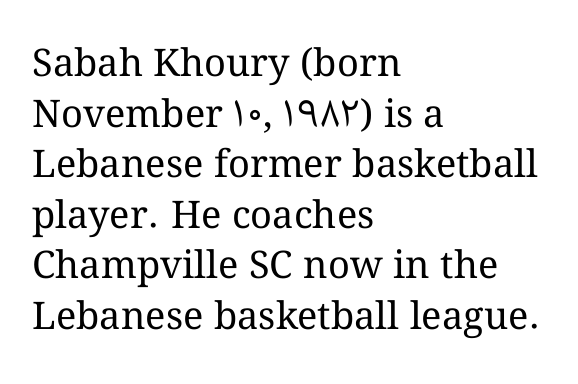
Q: Is the text bold? A: No.
Q: Is the text italic (slanted)? A: No, it is upright.
Q: Is the text underlined? A: No.
Q: How is the paragraph aligned? A: Left-aligned.
Q: Is the spacing between letters normal or unusually wide? A: Normal.
Q: Is the spacing between lines tight, normal or loose? A: Normal.
Q: Width (condensed, normal, or wide)? A: Normal.
Q: Stroke contrast? A: Medium.
Q: x-height? A: Medium.
Q: Monospaced? A: No.
